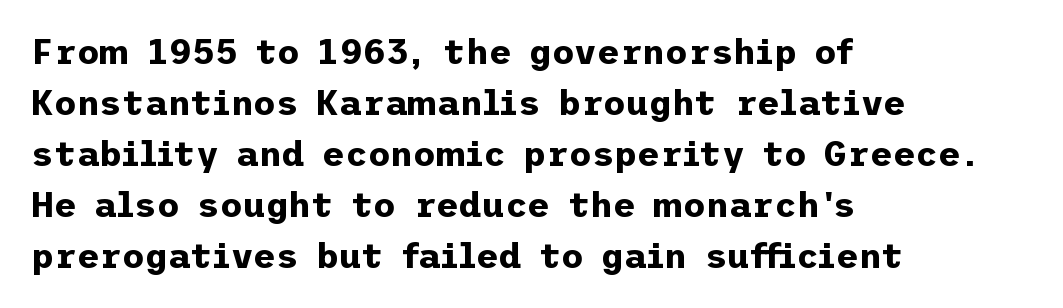
Q: Is the text bold? A: Yes.
Q: Is the text italic (slanted)? A: No, it is upright.
Q: Is the typeface a serif or a sans-serif typeface? A: Sans-serif.
Q: Is the text underlined? A: No.
Q: How is the paragraph aligned? A: Left-aligned.
Q: Is the spacing between letters normal or unusually wide? A: Normal.
Q: Is the spacing between lines tight, normal or loose? A: Normal.
Q: Width (condensed, normal, or wide)? A: Normal.
Q: Stroke contrast? A: Low.
Q: x-height? A: Medium.
